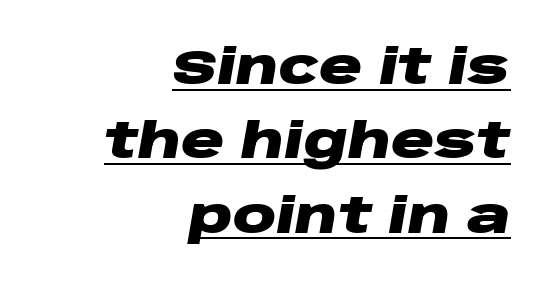
The image shows 48 px heavy, wide type, italic (leaning right); set right-aligned, normal line spacing (1.55x), normal letter spacing, underlined; low stroke contrast and a large x-height.
